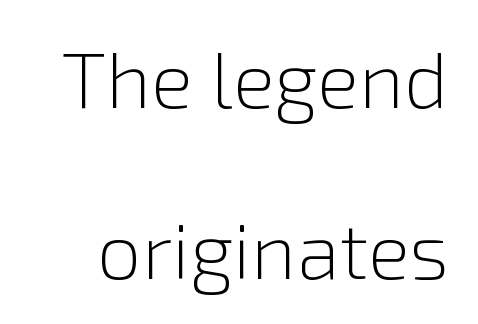
The image shows 79 px light sans-serif type, upright; set loose line spacing (2.16x), normal letter spacing, not underlined; low stroke contrast and a medium x-height.
